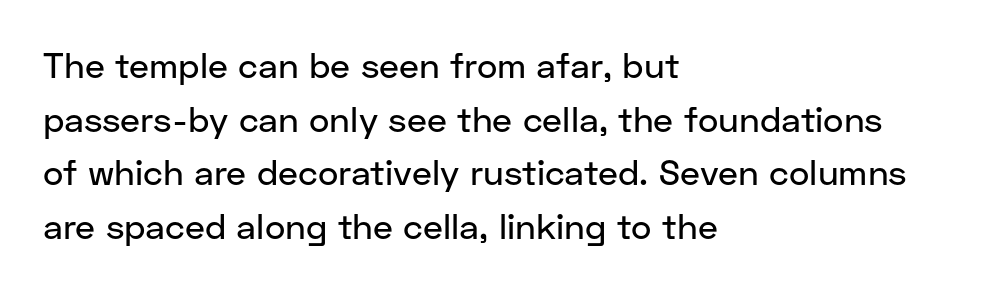
The image shows 35 px sans-serif type, upright; set left-aligned, normal line spacing (1.53x), normal letter spacing, not underlined; low stroke contrast and a medium x-height.
